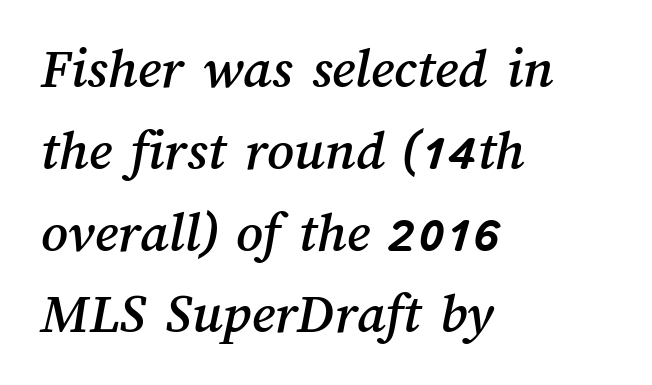
Visually the block forms a straight wall on the left and a jagged coastline on the right. Letters rest on an invisible, unmarked baseline. Baseline-to-baseline distance is the conventional proportion of letter height. Each word holds together tightly as a unit, with standard inter-letter gaps. These lines are rendered in a variable-pitch font.
